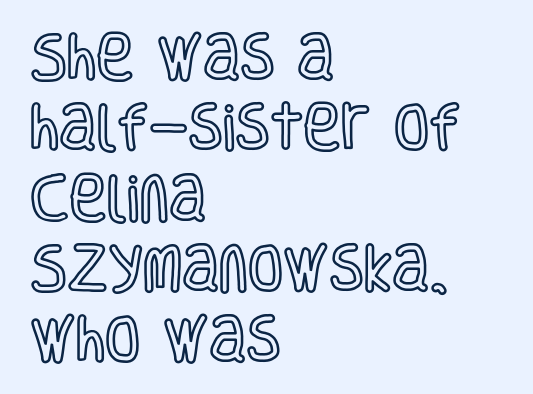
Q: Is the text italic (slanted)? A: No, it is upright.
Q: Is the text underlined? A: No.
Q: How is the paragraph aligned? A: Left-aligned.
Q: Is the spacing between letters normal or unusually wide? A: Normal.
Q: Is the spacing between lines tight, normal or loose? A: Normal.
Q: Width (condensed, normal, or wide)? A: Condensed.
Q: x-height? A: Large.
Q: Monospaced? A: No.
